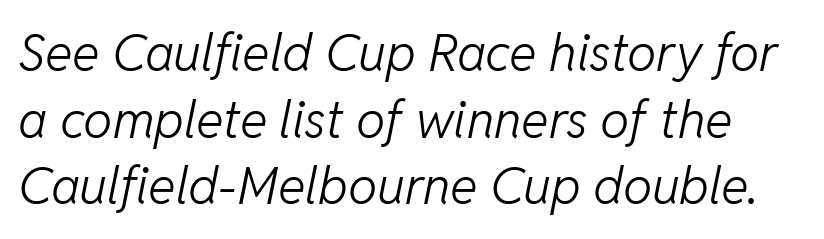
{"italic": "yes", "lean": "right", "slant_degrees": 11, "bold": "no", "weight": "light", "width": "normal", "stroke_contrast": "low", "x_height": "medium", "monospaced": "no", "underline": "no", "line_spacing": "normal", "line_spacing_ratio": 1.28, "letter_spacing": "normal", "letter_spacing_em": 0.0, "glyph_px": 52}
